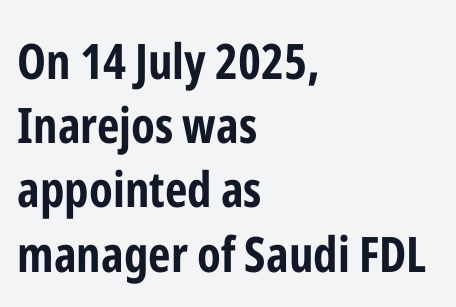
Q: Is the text bold? A: Yes.
Q: Is the text italic (slanted)? A: No, it is upright.
Q: Is the typeface a serif or a sans-serif typeface? A: Sans-serif.
Q: Is the text underlined? A: No.
Q: How is the paragraph aligned? A: Left-aligned.
Q: Is the spacing between letters normal or unusually wide? A: Normal.
Q: Is the spacing between lines tight, normal or loose? A: Normal.
Q: Width (condensed, normal, or wide)? A: Condensed.
Q: Stroke contrast? A: Low.
Q: x-height? A: Medium.
Q: Monospaced? A: No.
